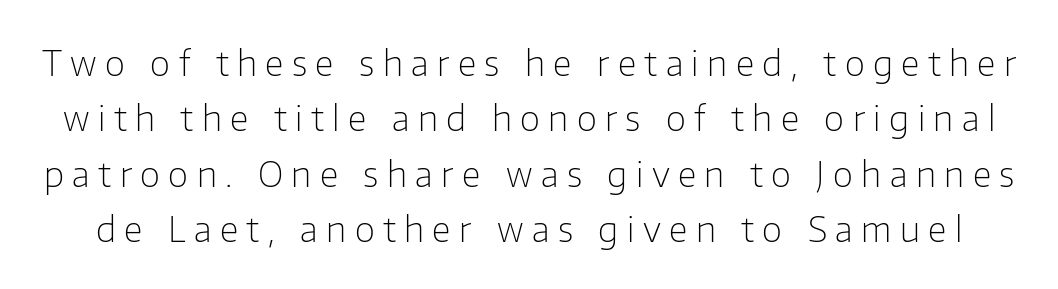
These lines have a slow, spaced-out rhythm from letter to letter. Do the characters align in a grid? No, the font is proportional. No italicization has been applied; the sample stays upright. The glyphs are unaccompanied by any horizontal stroke below them. Horizontal bands of white between lines are of average thickness.
